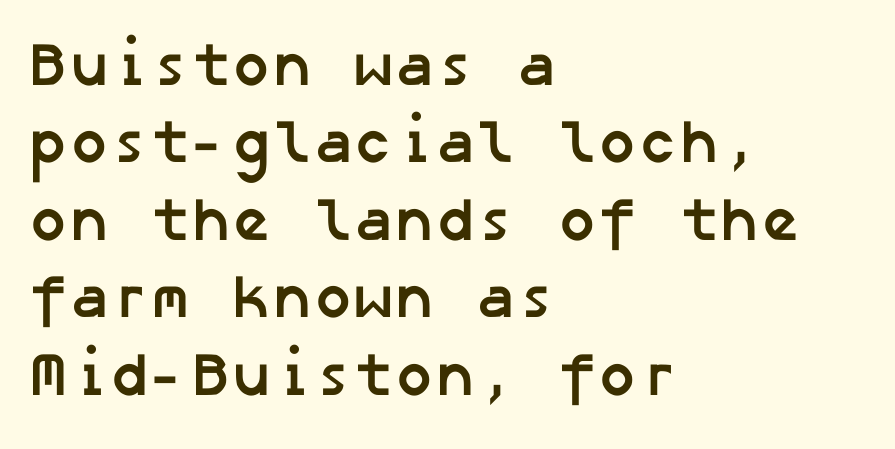
{"serif": "no", "bold": "yes", "weight": "semibold", "width": "normal", "stroke_contrast": "low", "x_height": "medium", "underline": "no", "align": "left", "line_spacing": "normal", "line_spacing_ratio": 1.27, "letter_spacing": "normal", "letter_spacing_em": 0.0, "glyph_px": 61}
